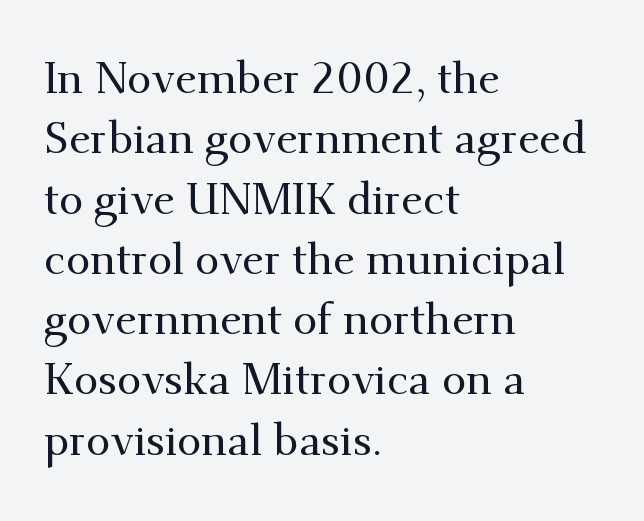
The image shows 44 px serif type, upright; set left-aligned, normal line spacing (1.37x), normal letter spacing, not underlined; medium stroke contrast and a small x-height.
